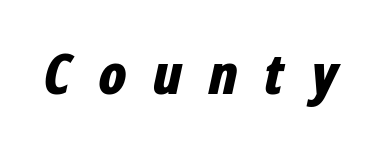
Q: Is the text bold? A: Yes.
Q: Is the text italic (slanted)? A: Yes, it leans right by about 12 degrees.
Q: Is the text underlined? A: No.
Q: Is the spacing between letters normal or unusually wide? A: Unusually wide.
Q: Width (condensed, normal, or wide)? A: Condensed.
Q: Stroke contrast? A: Low.
Q: x-height? A: Medium.
Q: Monospaced? A: No.
